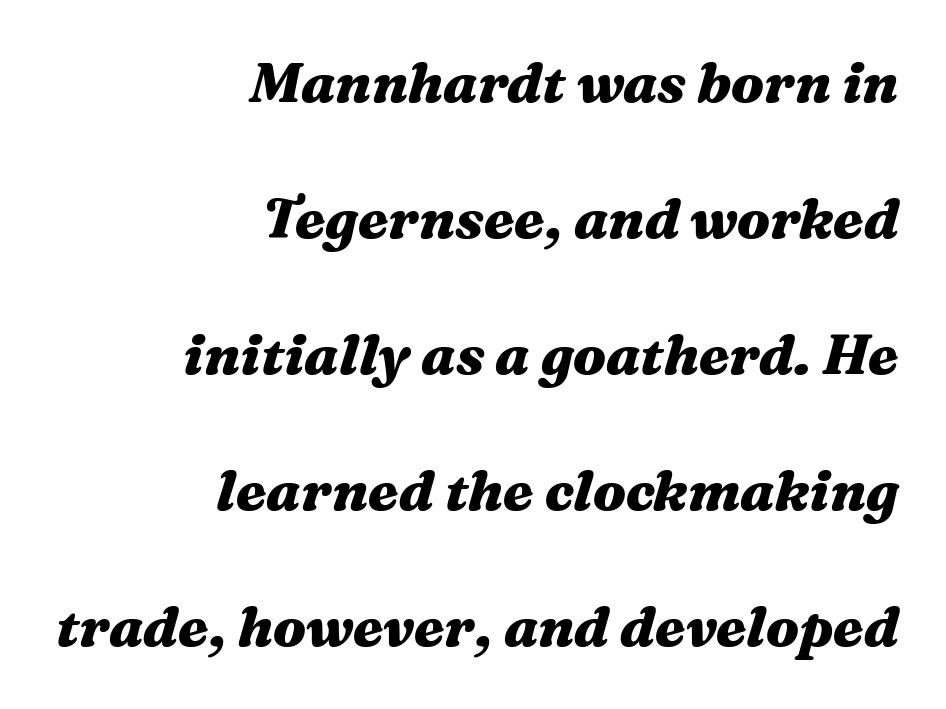
Q: Is the text bold? A: Yes.
Q: Is the text italic (slanted)? A: Yes, it leans right by about 16 degrees.
Q: Is the text underlined? A: No.
Q: How is the paragraph aligned? A: Right-aligned.
Q: Is the spacing between letters normal or unusually wide? A: Normal.
Q: Is the spacing between lines tight, normal or loose? A: Loose.
Q: Width (condensed, normal, or wide)? A: Wide.
Q: Stroke contrast? A: Medium.
Q: x-height? A: Medium.
Q: Monospaced? A: No.
